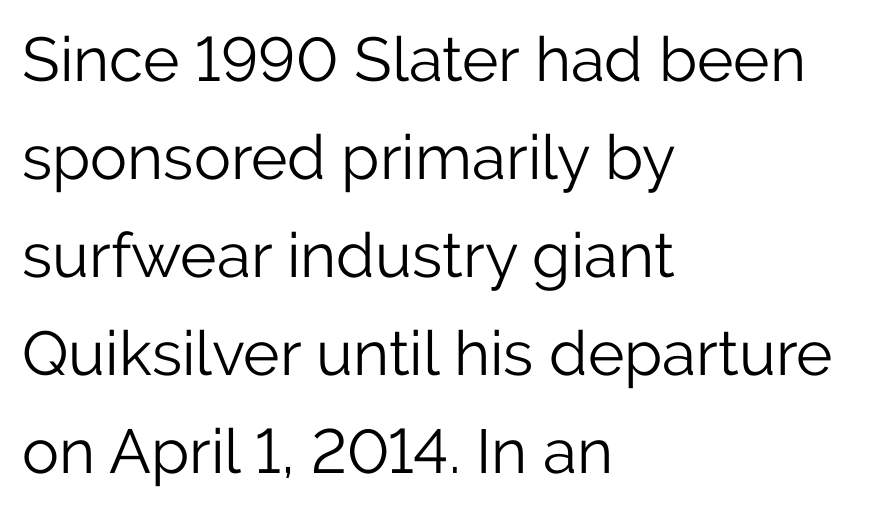
The image shows 62 px light sans-serif type, upright; set left-aligned, normal line spacing (1.58x), normal letter spacing, not underlined; low stroke contrast and a medium x-height.
